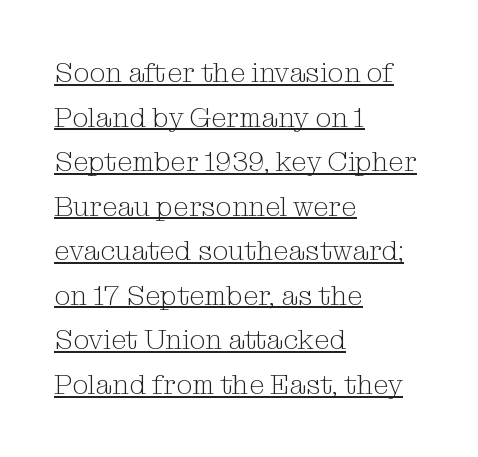
Q: Is the text bold? A: No.
Q: Is the text italic (slanted)? A: No, it is upright.
Q: Is the typeface a serif or a sans-serif typeface? A: Serif.
Q: Is the text underlined? A: Yes.
Q: How is the paragraph aligned? A: Left-aligned.
Q: Is the spacing between letters normal or unusually wide? A: Normal.
Q: Is the spacing between lines tight, normal or loose? A: Normal.
Q: Width (condensed, normal, or wide)? A: Normal.
Q: Stroke contrast? A: Medium.
Q: x-height? A: Medium.
Q: Monospaced? A: No.
